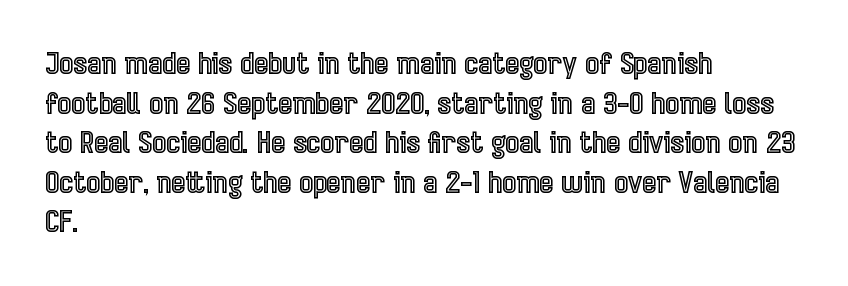
Q: Is the text italic (slanted)? A: No, it is upright.
Q: Is the text underlined? A: No.
Q: How is the paragraph aligned? A: Left-aligned.
Q: Is the spacing between letters normal or unusually wide? A: Normal.
Q: Is the spacing between lines tight, normal or loose? A: Normal.
Q: Width (condensed, normal, or wide)? A: Condensed.
Q: x-height? A: Medium.
Q: Monospaced? A: No.
